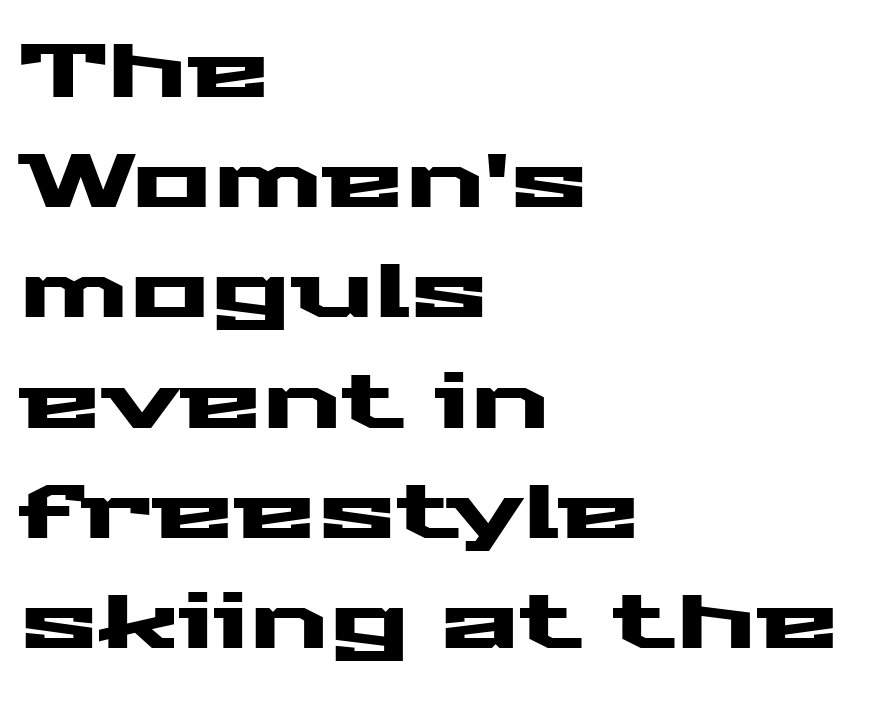
The image shows 75 px wide sans-serif type, upright; set left-aligned, normal line spacing (1.47x), normal letter spacing, not underlined; medium stroke contrast and a medium x-height.
